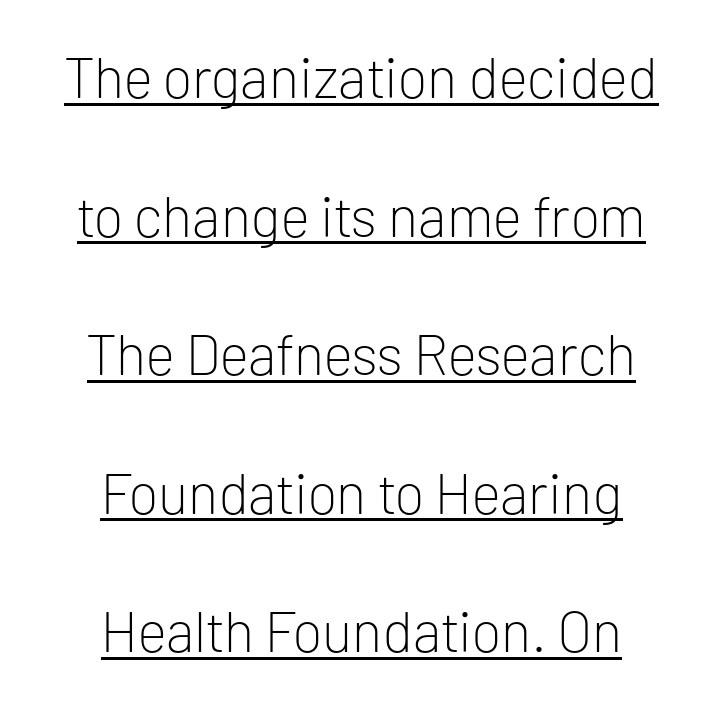
The image shows 57 px light sans-serif type, upright; set centered, loose line spacing (2.43x), normal letter spacing, underlined; low stroke contrast and a medium x-height.
